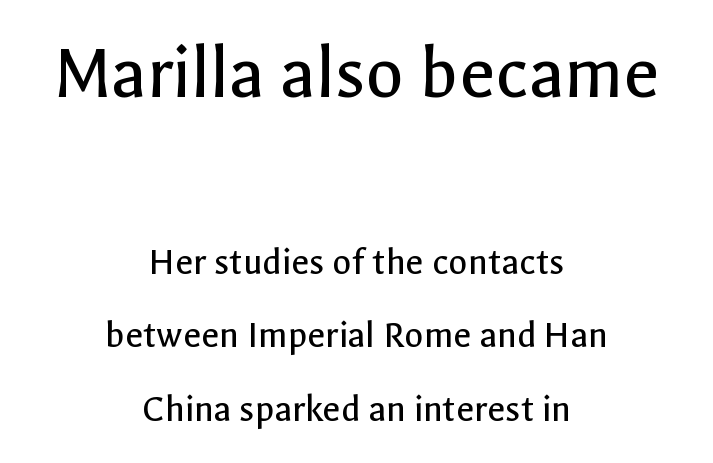
The image shows 78 px regular-weight sans-serif type, upright; set centered, line spacing 1.88x, normal letter spacing, not underlined; the first (top) block is 2.0x larger; a medium x-height.
